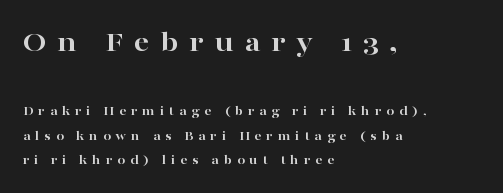
The image shows 31 px bold, wide serif type, upright; set left-aligned, line spacing 1.75x, unusually wide letter spacing (+0.34 em), not underlined; the first (top) block is 2.21x larger; high stroke contrast and a medium x-height.
